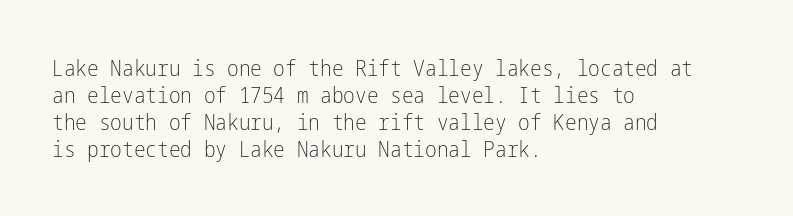
Q: Is the text bold? A: No.
Q: Is the text italic (slanted)? A: No, it is upright.
Q: Is the text underlined? A: No.
Q: How is the paragraph aligned? A: Left-aligned.
Q: Is the spacing between letters normal or unusually wide? A: Normal.
